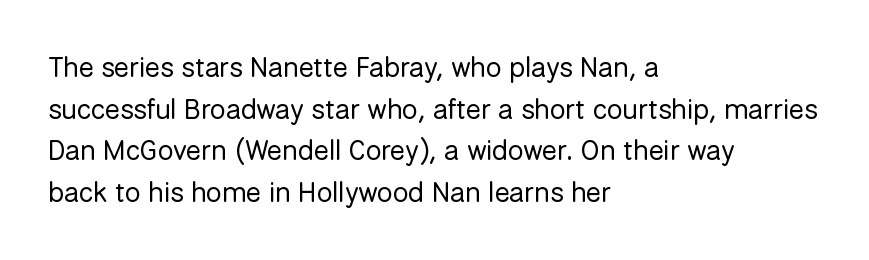
Q: Is the text bold? A: No.
Q: Is the text italic (slanted)? A: No, it is upright.
Q: Is the typeface a serif or a sans-serif typeface? A: Sans-serif.
Q: Is the text underlined? A: No.
Q: How is the paragraph aligned? A: Left-aligned.
Q: Is the spacing between letters normal or unusually wide? A: Normal.
Q: Is the spacing between lines tight, normal or loose? A: Normal.
Q: Width (condensed, normal, or wide)? A: Normal.
Q: Stroke contrast? A: Low.
Q: x-height? A: Medium.
Q: Monospaced? A: No.
